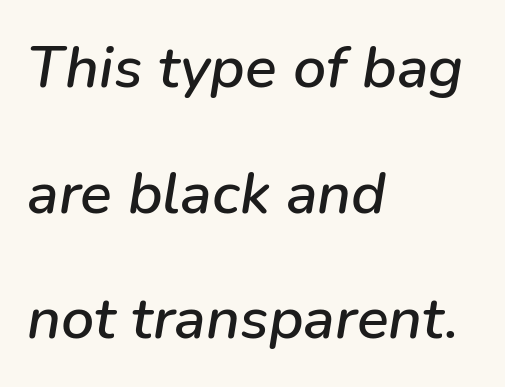
Q: Is the text italic (slanted)? A: Yes, it leans right by about 9 degrees.
Q: Is the text underlined? A: No.
Q: How is the paragraph aligned? A: Left-aligned.
Q: Is the spacing between letters normal or unusually wide? A: Normal.
Q: Is the spacing between lines tight, normal or loose? A: Loose.
Q: Width (condensed, normal, or wide)? A: Normal.
Q: Stroke contrast? A: Low.
Q: x-height? A: Medium.
Q: Monospaced? A: No.
